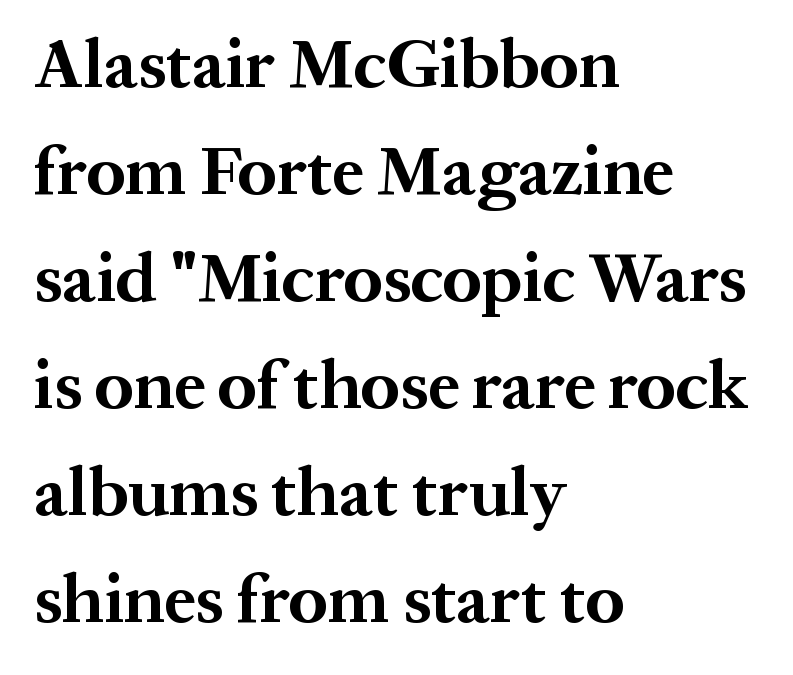
In terms of letterform style, serifs are clearly present. Here the designer chose a conventional face with non-uniform glyph widths. Rendered with straight, roman letterforms. The rendering uses a bold face; every stroke is thick and dark. Unmarked baselines from the first word to the last.
